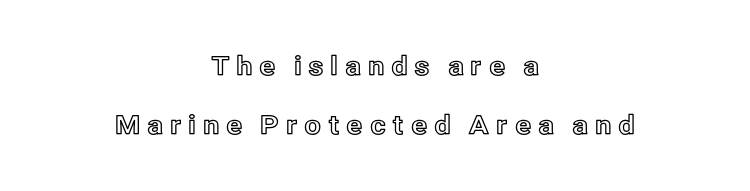
The typography opts for an upright posture over an oblique one. Look at the tracking — it's clearly loosened, letters drifting apart. Neither beginnings nor endings align; midpoints do. The rendering uses a large line-height, opening up the rows. Underlining? Definitely not there.
